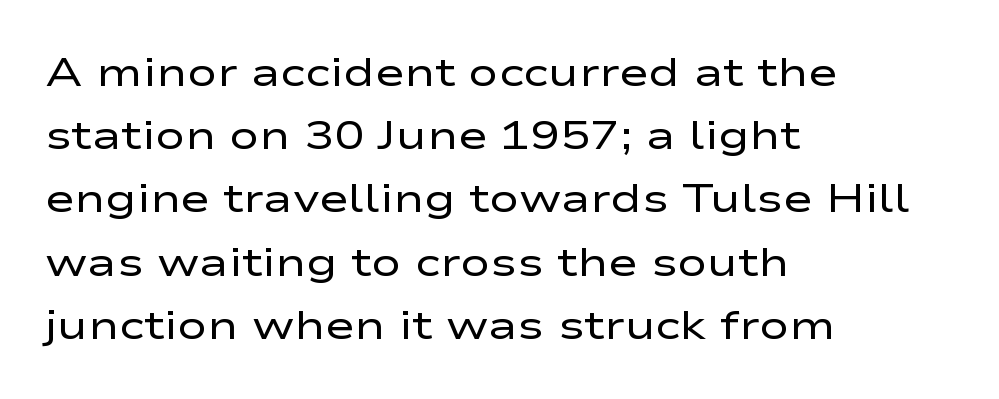
The image shows 40 px regular-weight, wide sans-serif type, upright; set left-aligned, normal line spacing (1.58x), normal letter spacing, not underlined; low stroke contrast and a medium x-height.
